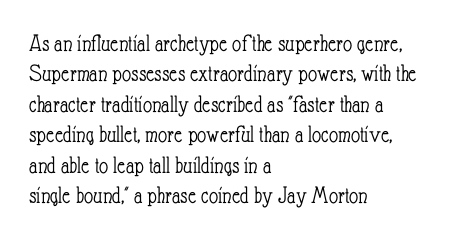
The image shows 25 px text type, upright; set left-aligned, line spacing 1.22x, normal letter spacing, not underlined.
